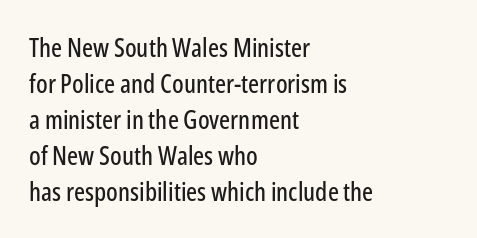
Q: Is the text italic (slanted)? A: No, it is upright.
Q: Is the text underlined? A: No.
Q: How is the paragraph aligned? A: Left-aligned.
Q: Is the spacing between letters normal or unusually wide? A: Normal.
Q: Is the spacing between lines tight, normal or loose? A: Normal.
